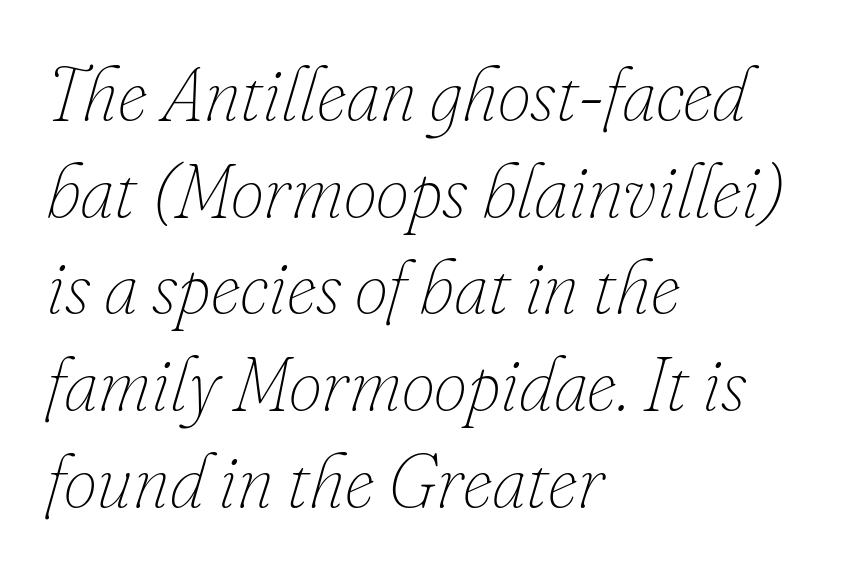
{"italic": "yes", "lean": "right", "slant_degrees": 16, "bold": "no", "weight": "thin", "width": "normal", "stroke_contrast": "low", "x_height": "small", "monospaced": "no", "underline": "no", "align": "left", "line_spacing": "normal", "line_spacing_ratio": 1.29, "letter_spacing": "normal", "letter_spacing_em": 0.0, "glyph_px": 75}
